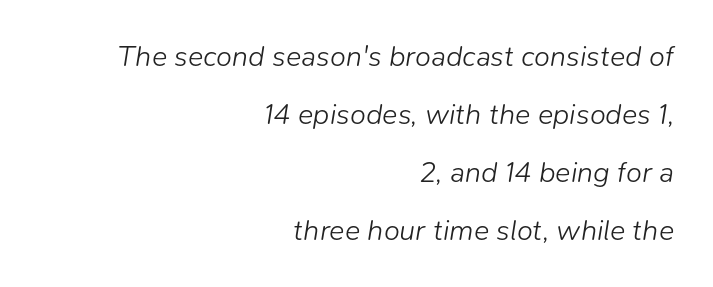
The image shows 29 px light type, italic (leaning right); set right-aligned, loose line spacing (2.0x), normal letter spacing, not underlined; low stroke contrast and a medium x-height.
